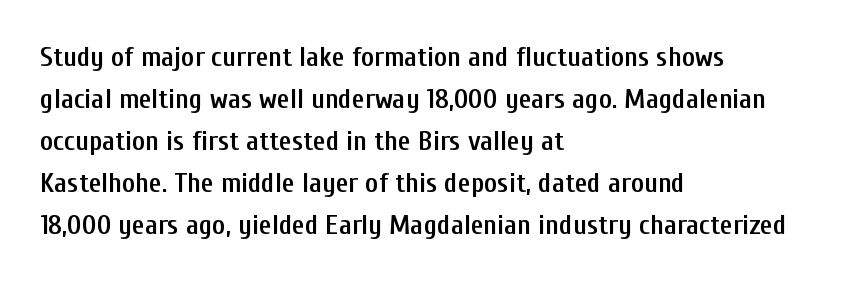
Q: Is the text bold? A: Semi-bold.
Q: Is the text italic (slanted)? A: No, it is upright.
Q: Is the typeface a serif or a sans-serif typeface? A: Sans-serif.
Q: Is the text underlined? A: No.
Q: How is the paragraph aligned? A: Left-aligned.
Q: Is the spacing between letters normal or unusually wide? A: Normal.
Q: Is the spacing between lines tight, normal or loose? A: Normal.
Q: Width (condensed, normal, or wide)? A: Condensed.
Q: Stroke contrast? A: Low.
Q: x-height? A: Medium.
Q: Monospaced? A: No.
